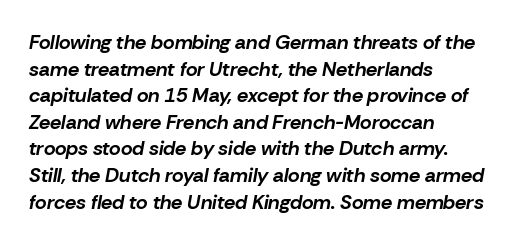
{"italic": "yes", "lean": "right", "slant_degrees": 10, "bold": "yes", "underline": "no", "align": "left", "line_spacing": "normal", "line_spacing_ratio": 1.33, "letter_spacing": "normal", "letter_spacing_em": 0.0, "glyph_px": 20}
